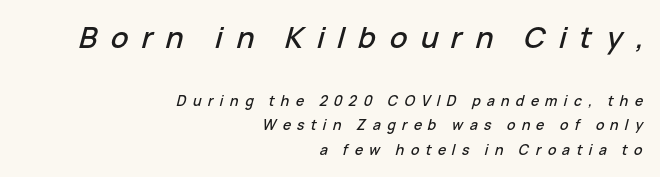
Q: Is the text italic (slanted)? A: Yes, it leans right by about 15 degrees.
Q: Is the text underlined? A: No.
Q: How is the paragraph aligned? A: Right-aligned.
Q: Is the spacing between letters normal or unusually wide? A: Unusually wide.
Q: Which block of text is set in a larger size, the first (top) or the second (bottom)? A: The first (top) one.
Q: Width (condensed, normal, or wide)? A: Normal.
Q: Stroke contrast? A: Low.
Q: x-height? A: Medium.
Q: Monospaced? A: No.
